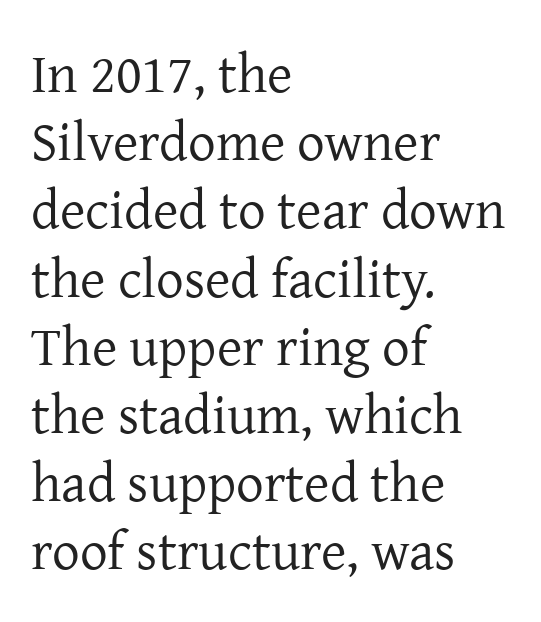
Q: Is the text bold? A: No.
Q: Is the text italic (slanted)? A: No, it is upright.
Q: Is the typeface a serif or a sans-serif typeface? A: Serif.
Q: Is the text underlined? A: No.
Q: How is the paragraph aligned? A: Left-aligned.
Q: Is the spacing between letters normal or unusually wide? A: Normal.
Q: Width (condensed, normal, or wide)? A: Normal.
Q: Stroke contrast? A: Low.
Q: x-height? A: Medium.
Q: Monospaced? A: No.
